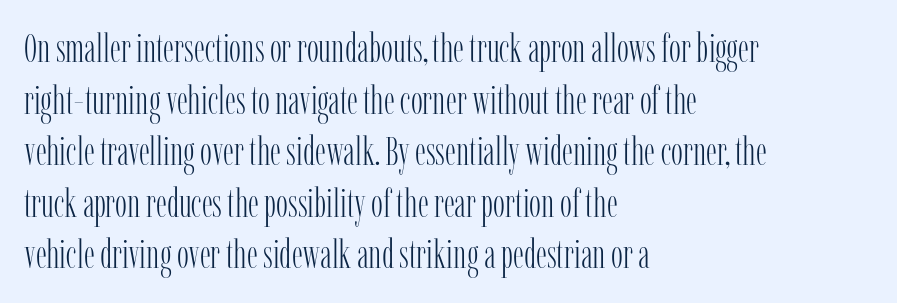
Q: Is the text bold? A: No.
Q: Is the text italic (slanted)? A: No, it is upright.
Q: Is the typeface a serif or a sans-serif typeface? A: Serif.
Q: Is the text underlined? A: No.
Q: How is the paragraph aligned? A: Left-aligned.
Q: Is the spacing between letters normal or unusually wide? A: Normal.
Q: Is the spacing between lines tight, normal or loose? A: Normal.
Q: Width (condensed, normal, or wide)? A: Condensed.
Q: Stroke contrast? A: Low.
Q: x-height? A: Medium.
Q: Monospaced? A: No.
